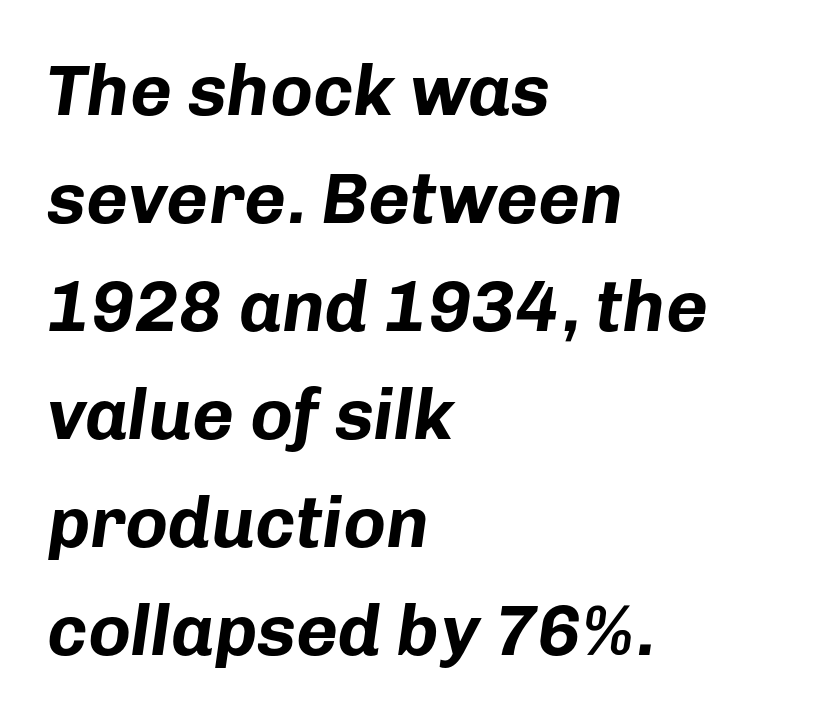
Q: Is the text bold? A: Yes.
Q: Is the text italic (slanted)? A: Yes, it leans right by about 8 degrees.
Q: Is the text underlined? A: No.
Q: How is the paragraph aligned? A: Left-aligned.
Q: Is the spacing between letters normal or unusually wide? A: Normal.
Q: Is the spacing between lines tight, normal or loose? A: Normal.
Q: Width (condensed, normal, or wide)? A: Normal.
Q: Stroke contrast? A: Low.
Q: x-height? A: Medium.
Q: Monospaced? A: No.
